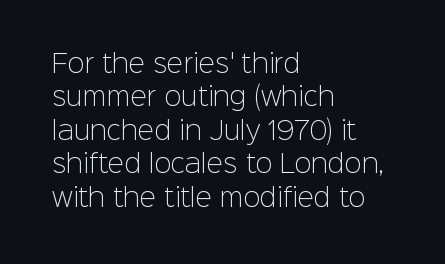
{"italic": "no", "bold": "no", "underline": "no", "align": "left", "line_spacing": "normal", "line_spacing_ratio": 1.34, "letter_spacing": "normal", "letter_spacing_em": 0.0, "glyph_px": 25}
